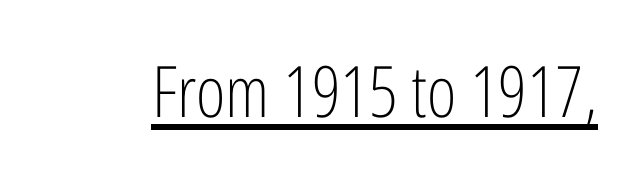
{"serif": "no", "italic": "no", "bold": "no", "weight": "light", "width": "condensed", "stroke_contrast": "low", "x_height": "medium", "monospaced": "no", "underline": "yes", "letter_spacing": "normal", "letter_spacing_em": 0.0, "glyph_px": 71}
